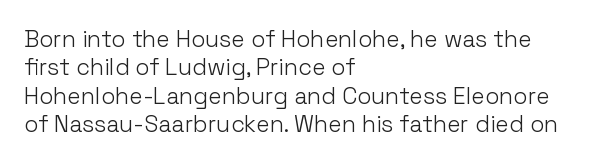
The image shows 23 px text type, upright; set left-aligned, line spacing 1.23x, normal letter spacing, not underlined.
